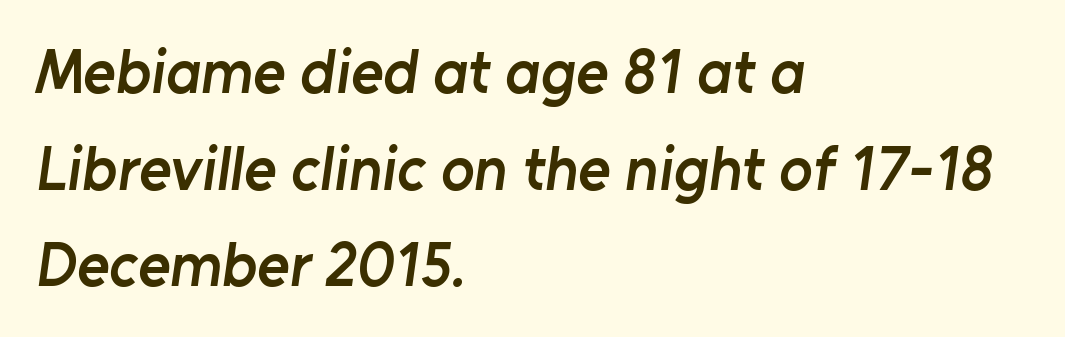
The image shows 62 px semibold sans-serif type; set left-aligned, normal line spacing (1.56x), normal letter spacing, not underlined; low stroke contrast and a medium x-height.
